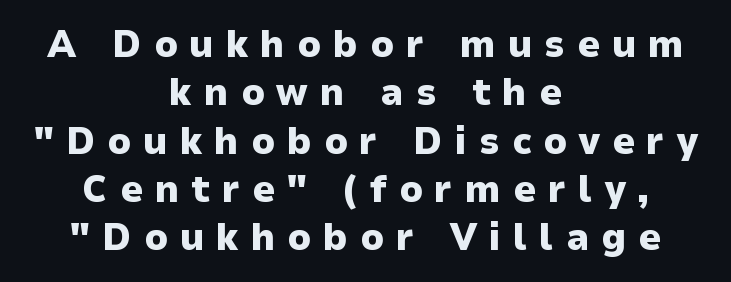
Q: Is the text bold? A: Yes.
Q: Is the text italic (slanted)? A: No, it is upright.
Q: Is the typeface a serif or a sans-serif typeface? A: Sans-serif.
Q: Is the text underlined? A: No.
Q: How is the paragraph aligned? A: Centered.
Q: Is the spacing between letters normal or unusually wide? A: Unusually wide.
Q: Width (condensed, normal, or wide)? A: Normal.
Q: Stroke contrast? A: Low.
Q: x-height? A: Medium.
Q: Monospaced? A: No.
